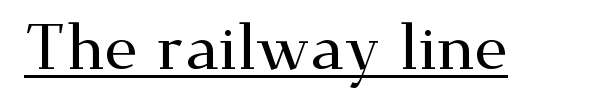
These lines keep a tight, regular rhythm from letter to letter. A continuous stroke trails under the words, as in a hyperlink. Ordinary non-slanted type is in use. Each letter keeps its own natural width here, so spacing adapts to shape. Typographically, this falls in the serif category.
